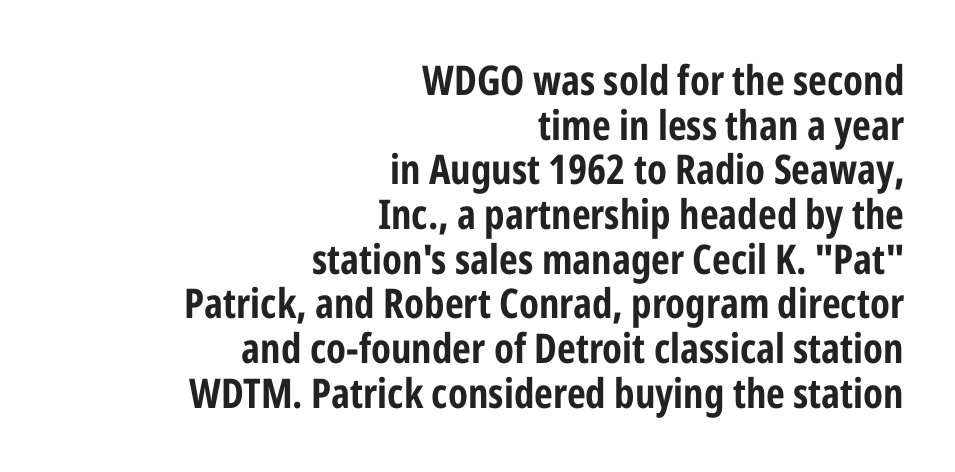
{"serif": "no", "italic": "no", "bold": "yes", "weight": "bold", "width": "condensed", "stroke_contrast": "low", "x_height": "medium", "monospaced": "no", "underline": "no", "align": "right", "line_spacing": "tight", "line_spacing_ratio": 1.09, "letter_spacing": "normal", "letter_spacing_em": 0.0, "glyph_px": 41}
